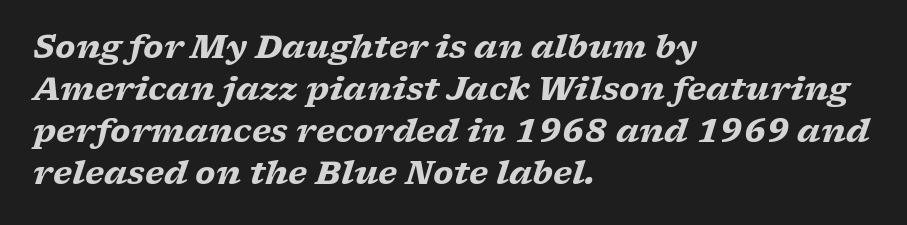
{"serif": "yes", "italic": "yes", "lean": "right", "slant_degrees": 17, "bold": "yes", "weight": "heavy", "width": "wide", "stroke_contrast": "low", "x_height": "medium", "monospaced": "no", "underline": "no", "align": "left", "line_spacing": "normal", "line_spacing_ratio": 1.31, "letter_spacing": "normal", "letter_spacing_em": 0.0, "glyph_px": 32}
